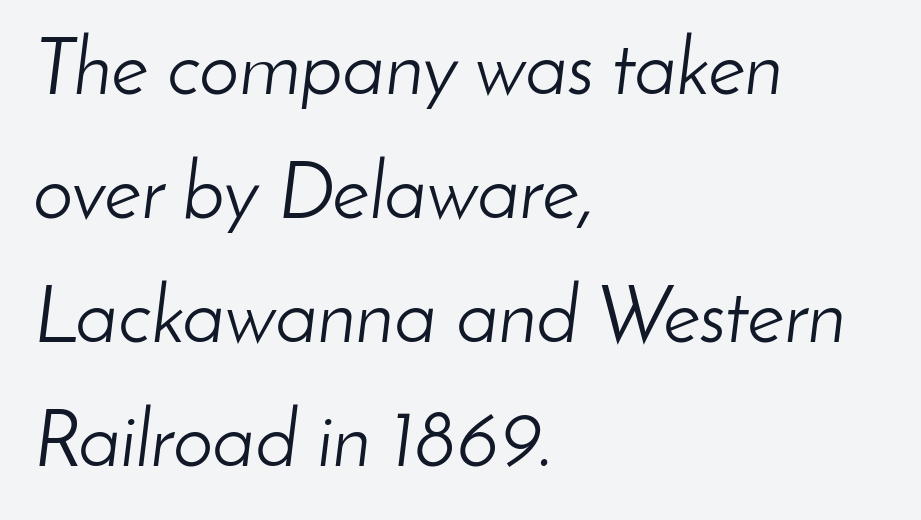
Q: Is the text bold? A: No.
Q: Is the text italic (slanted)? A: Yes, it leans right by about 8 degrees.
Q: Is the text underlined? A: No.
Q: How is the paragraph aligned? A: Left-aligned.
Q: Is the spacing between letters normal or unusually wide? A: Normal.
Q: Is the spacing between lines tight, normal or loose? A: Normal.
Q: Width (condensed, normal, or wide)? A: Normal.
Q: Stroke contrast? A: Low.
Q: x-height? A: Small.
Q: Monospaced? A: No.
